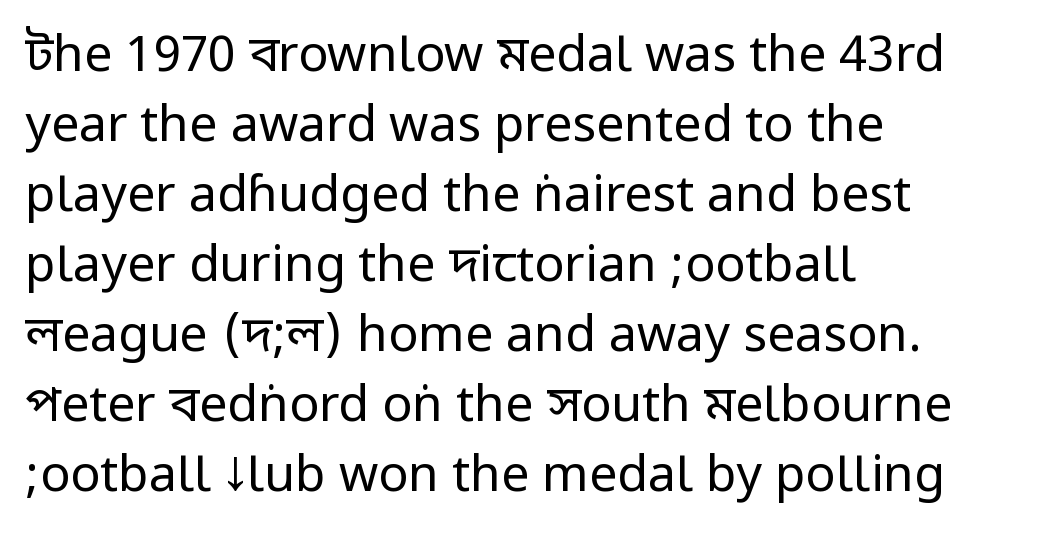
The image shows 50 px regular-weight, condensed sans-serif type, upright; set left-aligned, normal line spacing (1.4x), normal letter spacing, not underlined; low stroke contrast.
